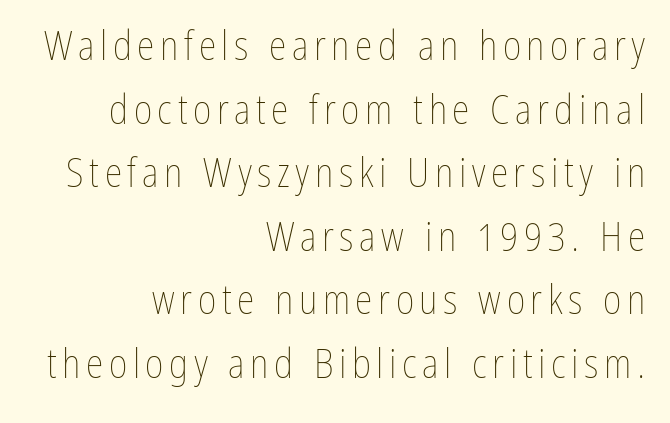
{"italic": "no", "bold": "no", "weight": "thin", "width": "condensed", "stroke_contrast": "low", "x_height": "medium", "monospaced": "no", "underline": "no", "align": "right", "line_spacing": "normal", "line_spacing_ratio": 1.59, "glyph_px": 40}
